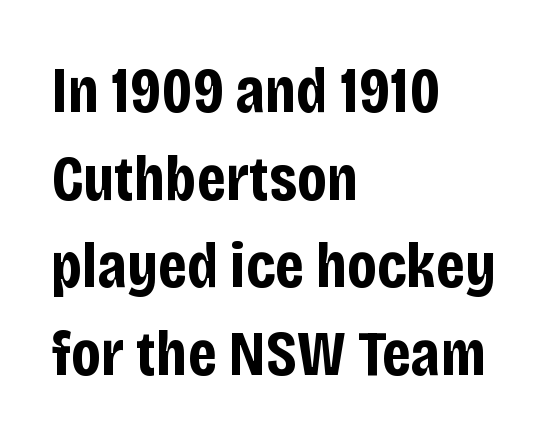
This sample uses a sans-serif face. Honestly, the letter spacing is just normal — you wouldn't notice it. Compared with a centered layout, this one pins lines to the left instead. Underline: absent.
